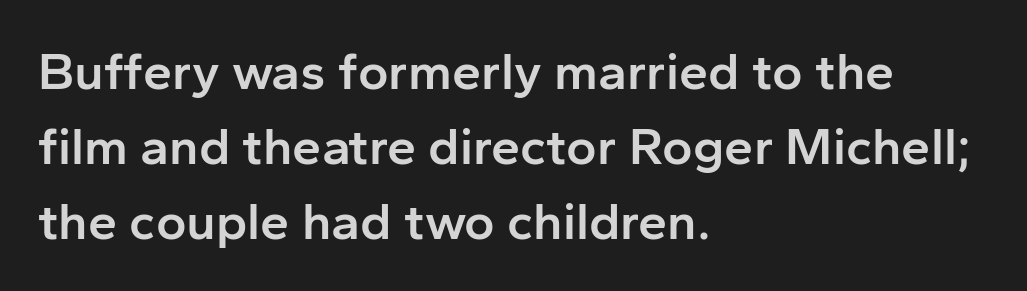
The image shows 52 px semibold sans-serif type, upright; set left-aligned, normal line spacing (1.44x), normal letter spacing, not underlined; low stroke contrast and a medium x-height.
